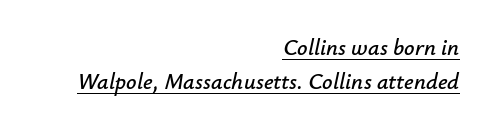
Observe the lean: these are italic letterforms. Like a heading marked for emphasis, these lines bear an underscore. Does the leading feel generous? No, just average. Default kerning and tracking; the words read as compact shapes. Typeset ragged left — the right edge is the straight one.
